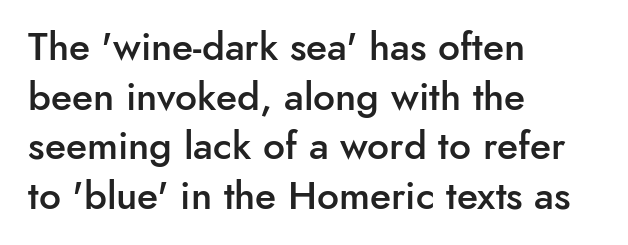
The image shows 39 px semibold sans-serif type, upright; set left-aligned, normal line spacing (1.27x), normal letter spacing, not underlined; low stroke contrast and a small x-height.
